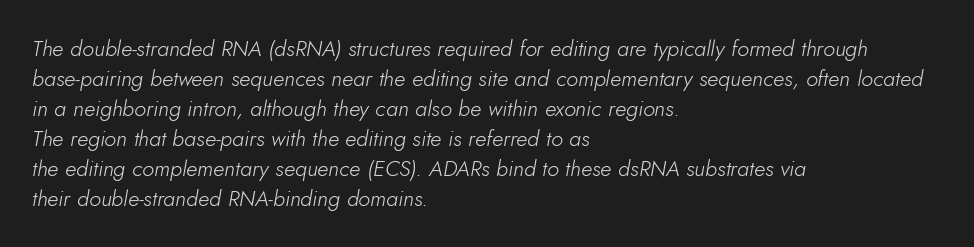
{"italic": "yes", "lean": "right", "slant_degrees": 5, "bold": "no", "underline": "no", "align": "left", "line_spacing": "normal", "line_spacing_ratio": 1.36, "letter_spacing": "normal", "letter_spacing_em": 0.0, "glyph_px": 22}
